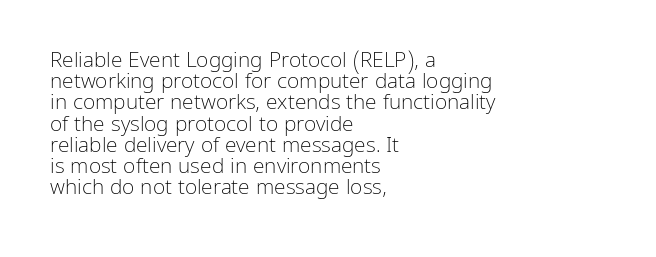
Q: Is the text bold? A: No.
Q: Is the text italic (slanted)? A: No, it is upright.
Q: Is the text underlined? A: No.
Q: How is the paragraph aligned? A: Left-aligned.
Q: Is the spacing between letters normal or unusually wide? A: Normal.
Q: Is the spacing between lines tight, normal or loose? A: Tight.
